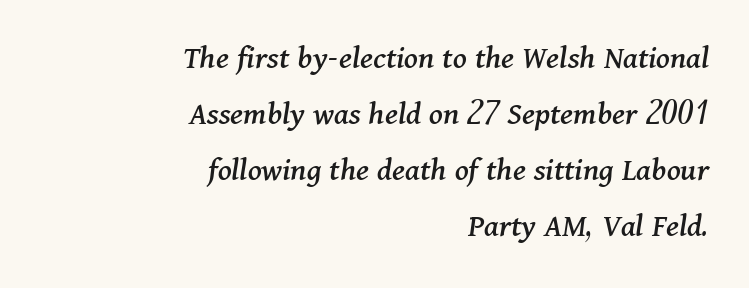
Q: Is the text italic (slanted)? A: Yes, it leans right by about 11 degrees.
Q: Is the typeface a serif or a sans-serif typeface? A: Serif.
Q: Is the text underlined? A: No.
Q: How is the paragraph aligned? A: Right-aligned.
Q: Is the spacing between letters normal or unusually wide? A: Normal.
Q: Is the spacing between lines tight, normal or loose? A: Normal.
Q: Width (condensed, normal, or wide)? A: Normal.
Q: Stroke contrast? A: Medium.
Q: x-height? A: Medium.
Q: Monospaced? A: No.
